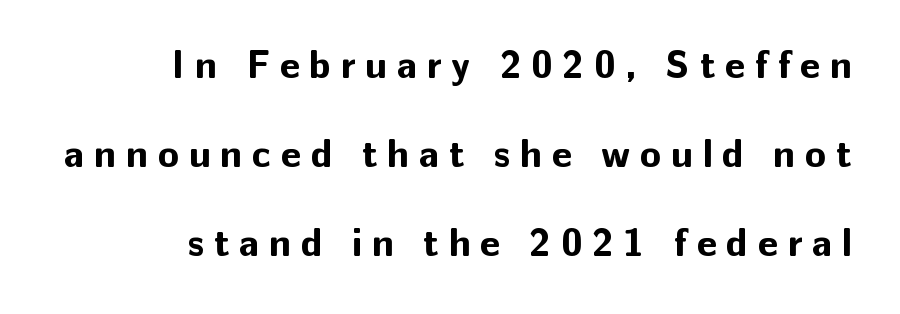
The image shows 39 px bold sans-serif type, upright; set right-aligned, loose line spacing (2.28x), unusually wide letter spacing (+0.25 em), not underlined; low stroke contrast and a medium x-height.
